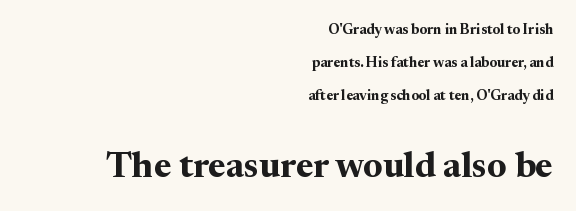
Which margin do the lines hug? The right one — the left edge is uneven. There is no visible air inserted between adjacent glyphs. Pretty heavy lettering here — definitely bold. Beneath every word, the page is bare. Style check: upright. Font category for this specimen: serif.
